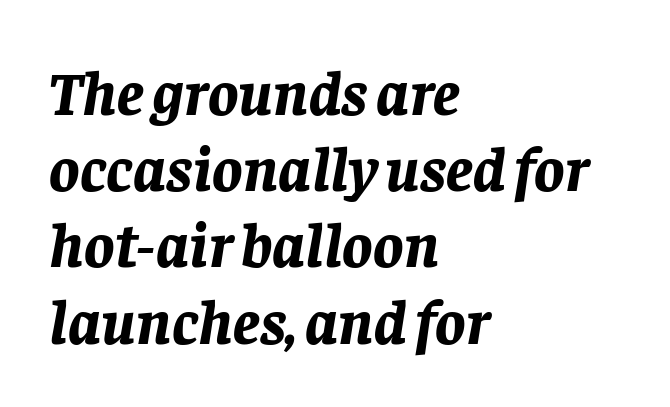
Q: Is the text bold? A: Yes.
Q: Is the text italic (slanted)? A: Yes, it leans right by about 8 degrees.
Q: Is the text underlined? A: No.
Q: How is the paragraph aligned? A: Left-aligned.
Q: Is the spacing between letters normal or unusually wide? A: Normal.
Q: Width (condensed, normal, or wide)? A: Normal.
Q: Stroke contrast? A: Low.
Q: x-height? A: Large.
Q: Monospaced? A: No.
